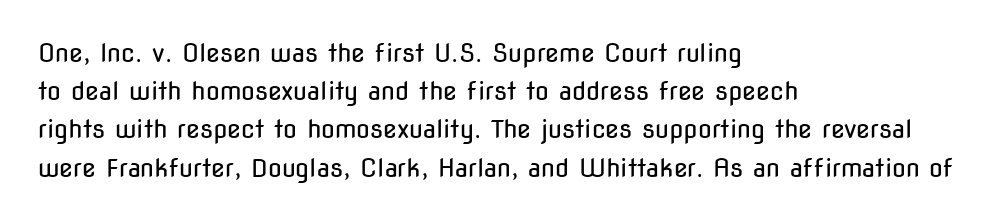
{"italic": "no", "bold": "no", "underline": "no", "align": "left", "line_spacing": "normal", "line_spacing_ratio": 1.53, "letter_spacing": "normal", "letter_spacing_em": 0.0, "glyph_px": 25}
